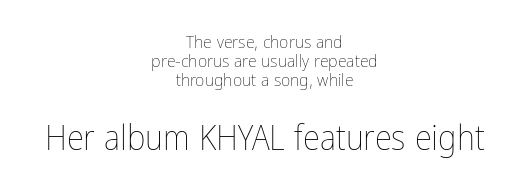
The image shows 35 px thin, condensed type, upright; set centered, tight line spacing (1.06x), normal letter spacing, not underlined; the second (bottom) block is 1.94x larger; low stroke contrast and a medium x-height.
